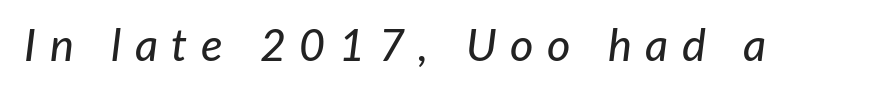
The image shows 45 px text type, italic (leaning right); set unusually wide letter spacing (+0.3 em), not underlined; low stroke contrast and a medium x-height.
